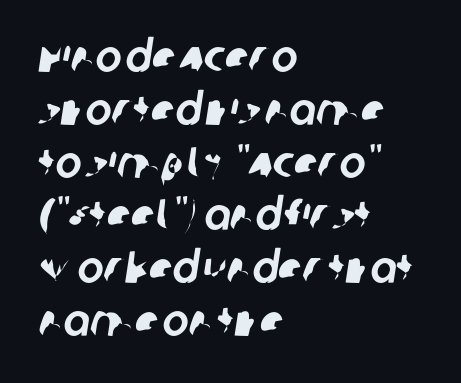
Q: Is the typeface a serif or a sans-serif typeface? A: Sans-serif.
Q: Is the text underlined? A: No.
Q: How is the paragraph aligned? A: Left-aligned.
Q: Is the spacing between letters normal or unusually wide? A: Normal.
Q: Width (condensed, normal, or wide)? A: Normal.
Q: Stroke contrast? A: Low.
Q: x-height? A: Large.
Q: Monospaced? A: No.
